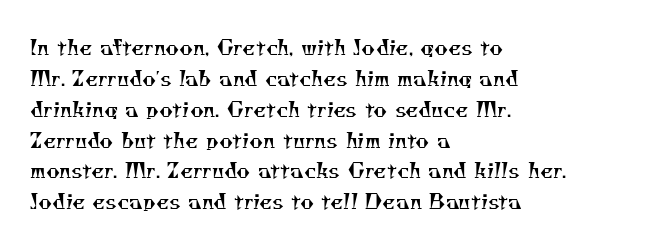
Q: Is the text bold? A: No.
Q: Is the text underlined? A: No.
Q: How is the paragraph aligned? A: Left-aligned.
Q: Is the spacing between letters normal or unusually wide? A: Normal.
Q: Is the spacing between lines tight, normal or loose? A: Normal.
